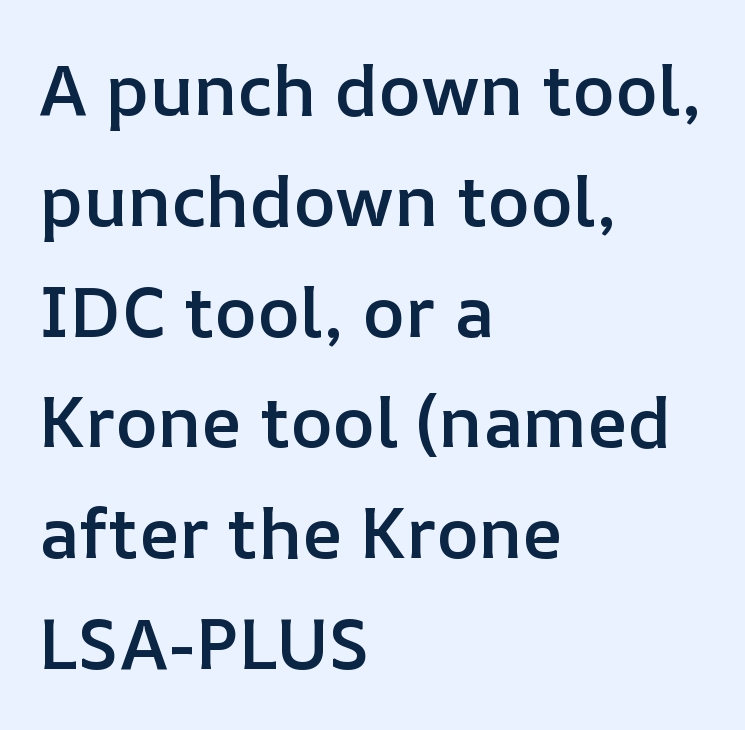
Q: Is the text bold? A: Semi-bold.
Q: Is the text italic (slanted)? A: No, it is upright.
Q: Is the text underlined? A: No.
Q: How is the paragraph aligned? A: Left-aligned.
Q: Is the spacing between letters normal or unusually wide? A: Normal.
Q: Is the spacing between lines tight, normal or loose? A: Normal.
Q: Width (condensed, normal, or wide)? A: Normal.
Q: Stroke contrast? A: Low.
Q: x-height? A: Medium.
Q: Monospaced? A: No.
